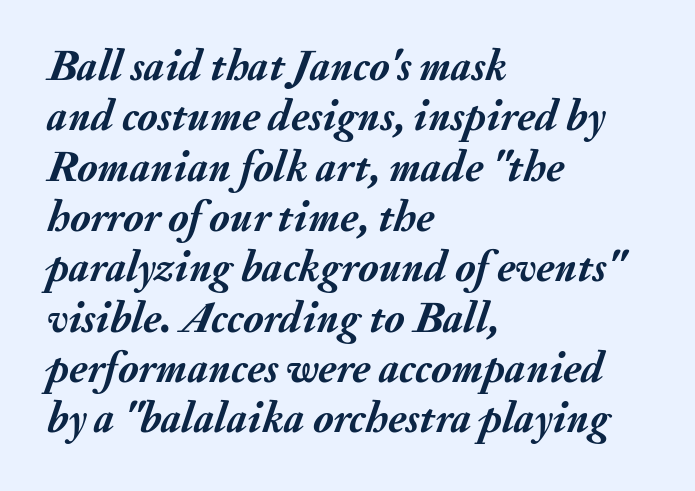
Proportional: the letters do not fall into vertical columns. Set as a true bold cut, around the 700 mark. Type without underlining. Tracking here is standard; glyphs follow each other at the usual distance. Teacher's note: observe the even left margin — that is flush-left alignment. When letters slant like this, we call the style italic.
